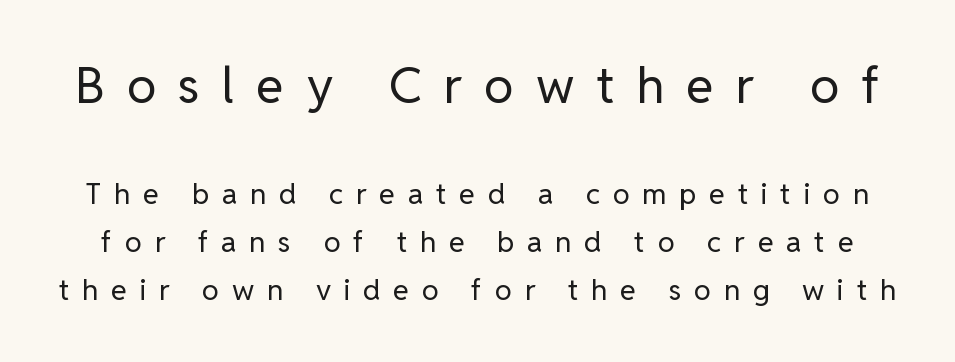
Q: Is the text bold? A: No.
Q: Is the text italic (slanted)? A: No, it is upright.
Q: Is the typeface a serif or a sans-serif typeface? A: Sans-serif.
Q: Is the text underlined? A: No.
Q: Is the spacing between letters normal or unusually wide? A: Unusually wide.
Q: Is the spacing between lines tight, normal or loose? A: Normal.
Q: Which block of text is set in a larger size, the first (top) or the second (bottom)? A: The first (top) one.
Q: Width (condensed, normal, or wide)? A: Normal.
Q: Stroke contrast? A: Low.
Q: x-height? A: Medium.
Q: Monospaced? A: No.
